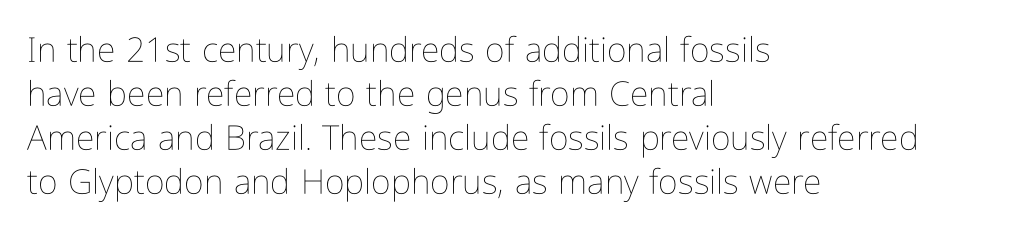
The image shows 34 px thin, condensed type, upright; set left-aligned, normal line spacing (1.29x), normal letter spacing, not underlined; low stroke contrast and a medium x-height.
